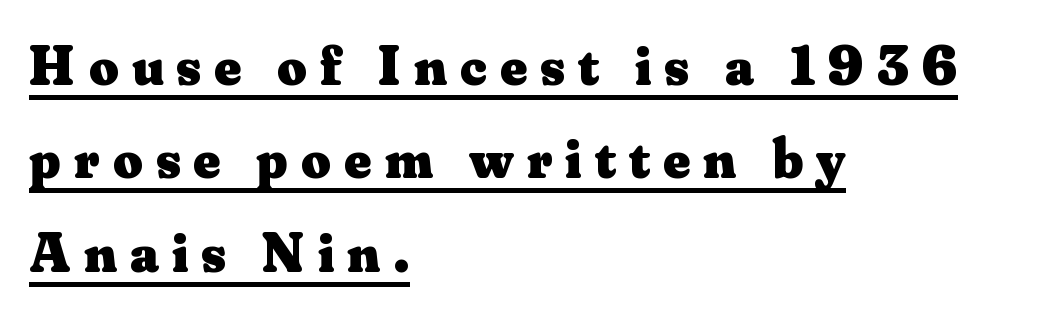
The horizontal fit of the characters is loose and conspicuously gappy. These lines are rendered in a variable-pitch font. Nope, not italic — everything's standing straight. A serif font was chosen for this passage.
